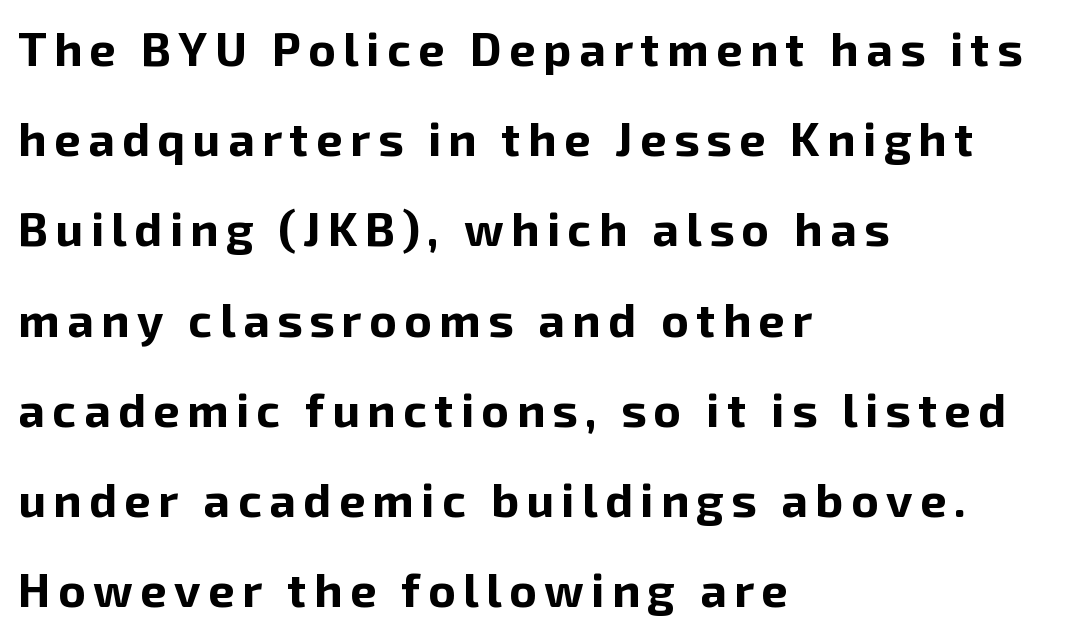
The image shows 47 px bold sans-serif type, upright; set left-aligned, loose line spacing (1.92x), not underlined; low stroke contrast and a medium x-height.
